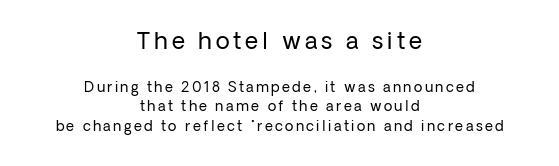
Q: Is the text bold? A: No.
Q: Is the text italic (slanted)? A: No, it is upright.
Q: Is the text underlined? A: No.
Q: How is the paragraph aligned? A: Centered.
Q: Is the spacing between lines tight, normal or loose? A: Normal.
Q: Which block of text is set in a larger size, the first (top) or the second (bottom)? A: The first (top) one.
